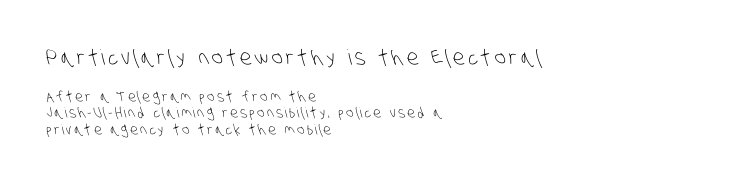
Q: Is the text bold? A: No.
Q: Is the text underlined? A: No.
Q: How is the paragraph aligned? A: Left-aligned.
Q: Which block of text is set in a larger size, the first (top) or the second (bottom)? A: The first (top) one.
